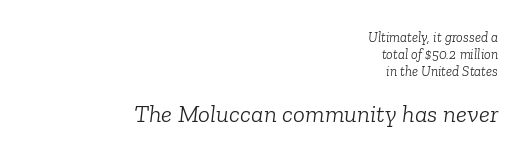
Q: Is the text bold? A: No.
Q: Is the text italic (slanted)? A: Yes, it leans right by about 6 degrees.
Q: Is the text underlined? A: No.
Q: How is the paragraph aligned? A: Right-aligned.
Q: Is the spacing between letters normal or unusually wide? A: Normal.
Q: Which block of text is set in a larger size, the first (top) or the second (bottom)? A: The second (bottom) one.
